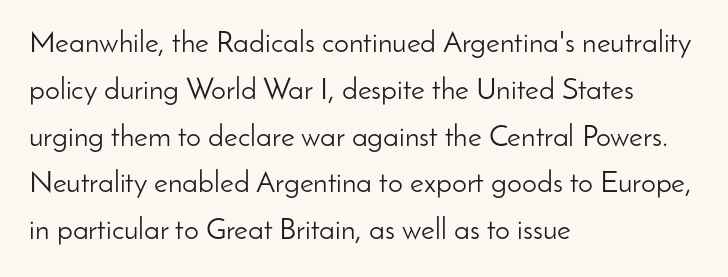
Q: Is the text bold? A: No.
Q: Is the text italic (slanted)? A: No, it is upright.
Q: Is the typeface a serif or a sans-serif typeface? A: Sans-serif.
Q: Is the text underlined? A: No.
Q: How is the paragraph aligned? A: Left-aligned.
Q: Is the spacing between letters normal or unusually wide? A: Normal.
Q: Is the spacing between lines tight, normal or loose? A: Normal.
Q: Width (condensed, normal, or wide)? A: Normal.
Q: Stroke contrast? A: Low.
Q: x-height? A: Small.
Q: Monospaced? A: No.
